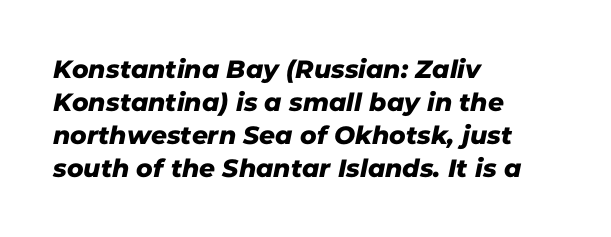
The image shows 25 px text type; set left-aligned, normal line spacing (1.32x), normal letter spacing, not underlined.
